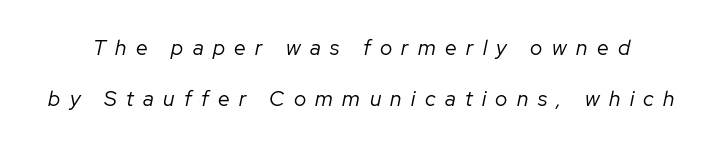
{"italic": "yes", "lean": "right", "slant_degrees": 12, "bold": "no", "underline": "no", "line_spacing": "loose", "line_spacing_ratio": 2.41, "letter_spacing": "wide", "letter_spacing_em": 0.45, "glyph_px": 21}
